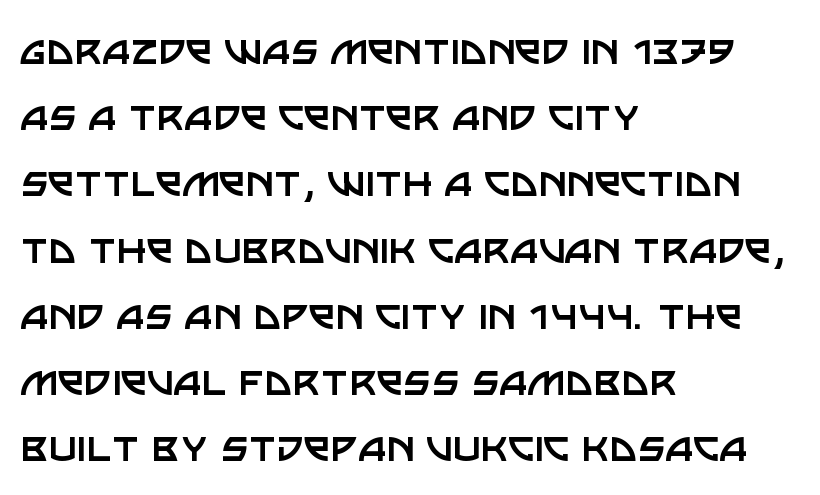
This sample has the flowing, uneven cadence of proportional lettering. The typography opts for an upright posture over an oblique one. The paragraph shown leans on its left margin. Decoration check: the copy has no underline. A typesetter would label this face a sans. No heavy texture on the line: the type isn't bold.
